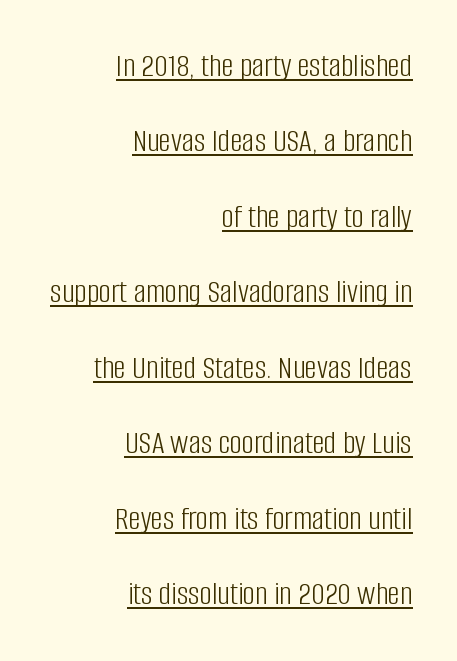
Q: Is the text bold? A: No.
Q: Is the text italic (slanted)? A: No, it is upright.
Q: Is the typeface a serif or a sans-serif typeface? A: Sans-serif.
Q: Is the text underlined? A: Yes.
Q: How is the paragraph aligned? A: Right-aligned.
Q: Is the spacing between letters normal or unusually wide? A: Normal.
Q: Is the spacing between lines tight, normal or loose? A: Loose.
Q: Width (condensed, normal, or wide)? A: Condensed.
Q: Stroke contrast? A: Low.
Q: x-height? A: Large.
Q: Monospaced? A: No.
